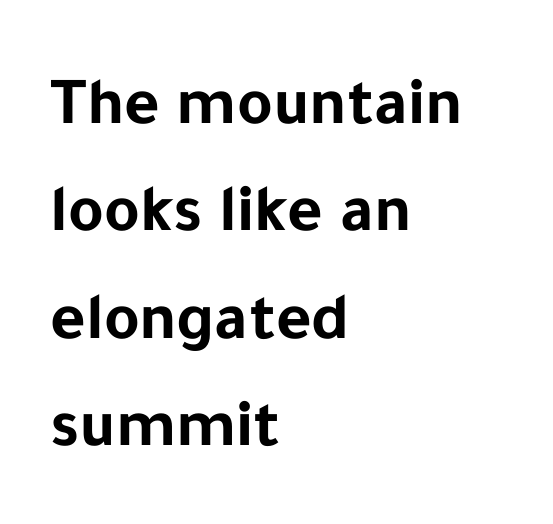
Q: Is the text bold? A: Yes.
Q: Is the text italic (slanted)? A: No, it is upright.
Q: Is the typeface a serif or a sans-serif typeface? A: Sans-serif.
Q: Is the text underlined? A: No.
Q: How is the paragraph aligned? A: Left-aligned.
Q: Is the spacing between letters normal or unusually wide? A: Normal.
Q: Is the spacing between lines tight, normal or loose? A: Normal.
Q: Width (condensed, normal, or wide)? A: Normal.
Q: Stroke contrast? A: Low.
Q: x-height? A: Medium.
Q: Monospaced? A: No.
